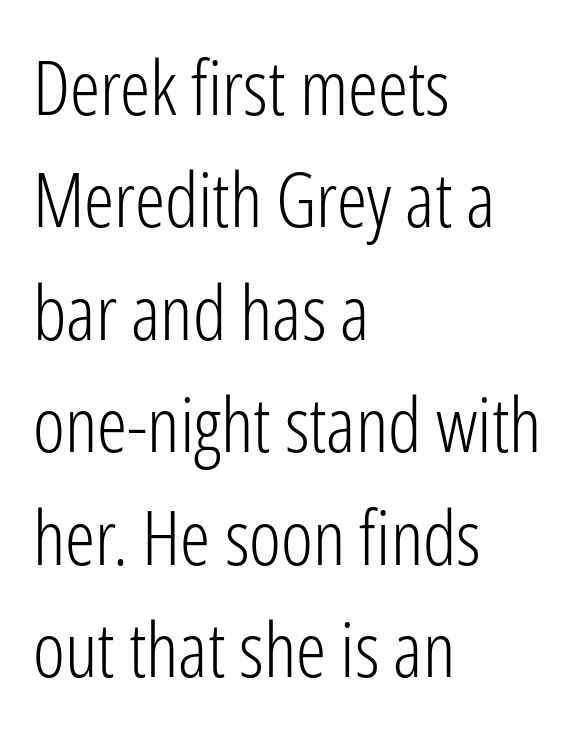
Proportional: the letters do not fall into vertical columns. Evenly set lines give the paragraph a standard silhouette. No extra tracking has been applied to these lines. Bold? No — there's no thickening of the strokes. The gap between lines stays unmarked.
